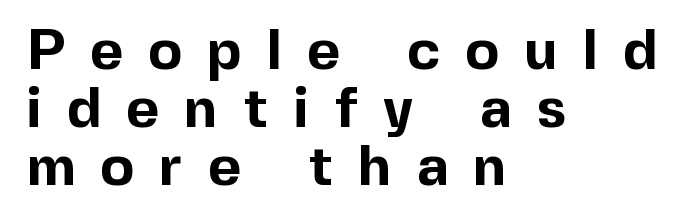
{"serif": "no", "italic": "no", "bold": "yes", "weight": "bold", "width": "normal", "x_height": "medium", "monospaced": "no", "underline": "no", "align": "left", "line_spacing": "tight", "line_spacing_ratio": 1.02, "letter_spacing": "wide", "letter_spacing_em": 0.44, "glyph_px": 57}
